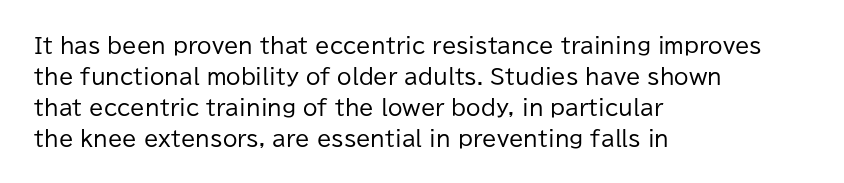
The image shows 21 px text type, upright; set left-aligned, normal line spacing (1.47x), normal letter spacing, not underlined.
